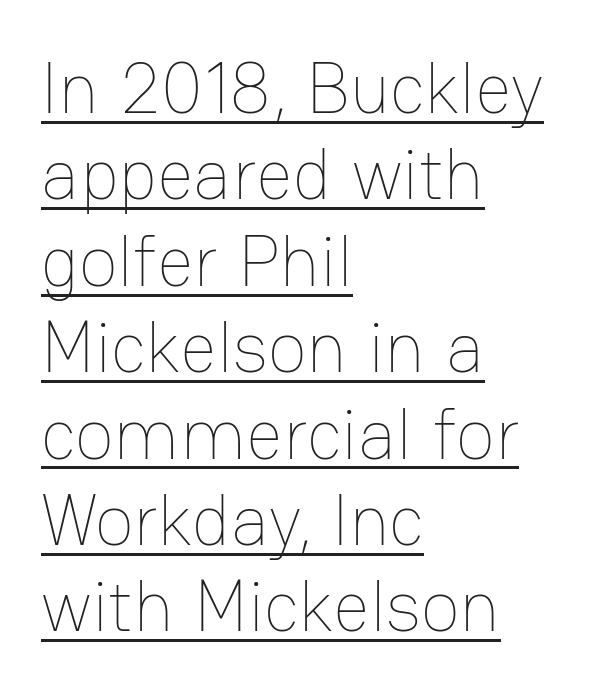
{"italic": "no", "bold": "no", "weight": "thin", "width": "normal", "stroke_contrast": "low", "x_height": "medium", "monospaced": "no", "underline": "yes", "align": "left", "line_spacing_ratio": 1.2, "letter_spacing": "normal", "letter_spacing_em": 0.0, "glyph_px": 72}
